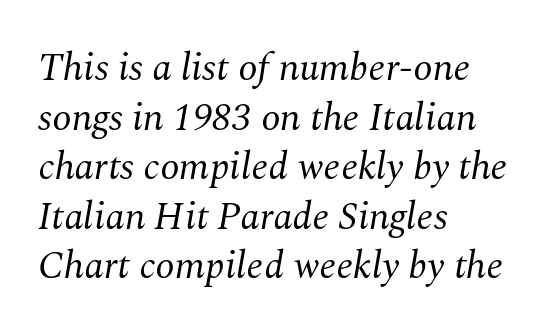
{"serif": "yes", "italic": "yes", "lean": "right", "slant_degrees": 10, "bold": "no", "weight": "regular", "width": "normal", "stroke_contrast": "medium", "x_height": "medium", "monospaced": "no", "underline": "no", "align": "left", "line_spacing": "normal", "line_spacing_ratio": 1.27, "letter_spacing": "normal", "letter_spacing_em": 0.0, "glyph_px": 39}
